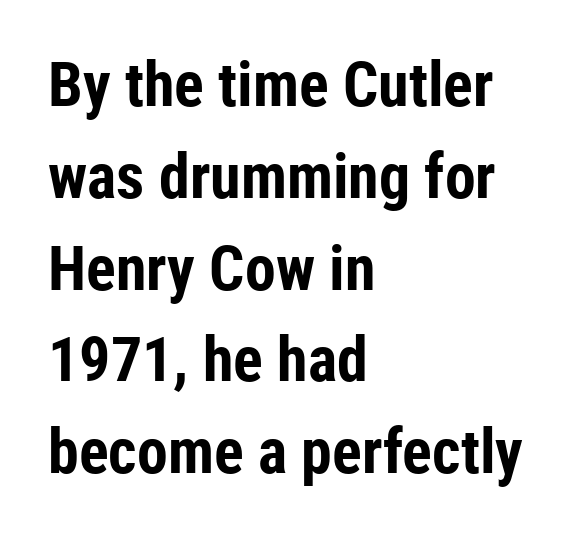
This sample uses a sans-serif face. Notice how the passage keeps a crisp vertical edge on the left only. The passage shown is emphatically bold. The face used here is proportionally spaced, like ordinary book or web type. Has an underline been added? It has not.
